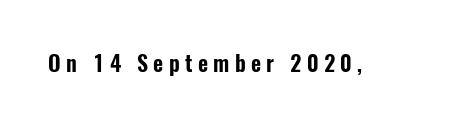
The image shows 22 px text type, upright; set unusually wide letter spacing (+0.24 em), not underlined.
